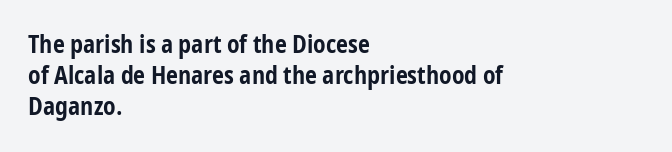
The image shows 24 px bold type, upright; set left-aligned, normal line spacing (1.29x), normal letter spacing, not underlined.
